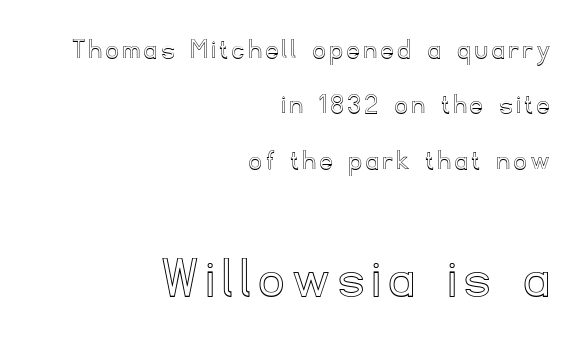
{"italic": "no", "width": "normal", "x_height": "small", "monospaced": "no", "underline": "no", "align": "right", "line_spacing_ratio": 1.85, "larger_block": "second", "size_ratio": 2.0, "glyph_px": 60}
